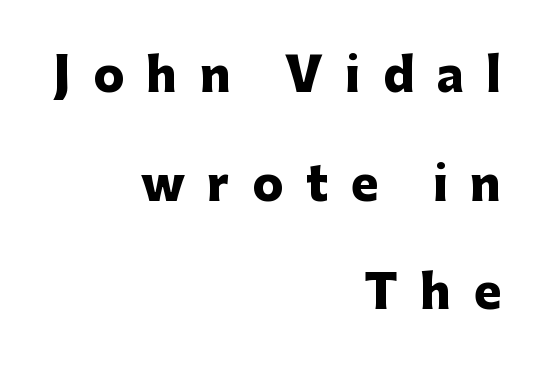
{"serif": "no", "italic": "no", "bold": "yes", "weight": "heavy", "width": "normal", "stroke_contrast": "low", "x_height": "medium", "monospaced": "no", "underline": "no", "align": "right", "line_spacing": "loose", "line_spacing_ratio": 2.36, "letter_spacing": "wide", "letter_spacing_em": 0.49, "glyph_px": 46}
